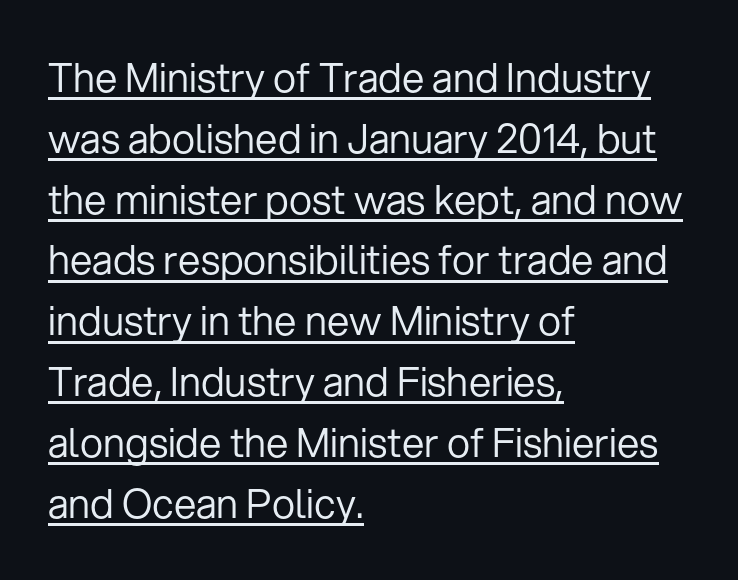
Q: Is the text bold? A: No.
Q: Is the text italic (slanted)? A: No, it is upright.
Q: Is the typeface a serif or a sans-serif typeface? A: Sans-serif.
Q: Is the text underlined? A: Yes.
Q: How is the paragraph aligned? A: Left-aligned.
Q: Is the spacing between letters normal or unusually wide? A: Normal.
Q: Is the spacing between lines tight, normal or loose? A: Normal.
Q: Width (condensed, normal, or wide)? A: Normal.
Q: Stroke contrast? A: Low.
Q: x-height? A: Medium.
Q: Monospaced? A: No.
